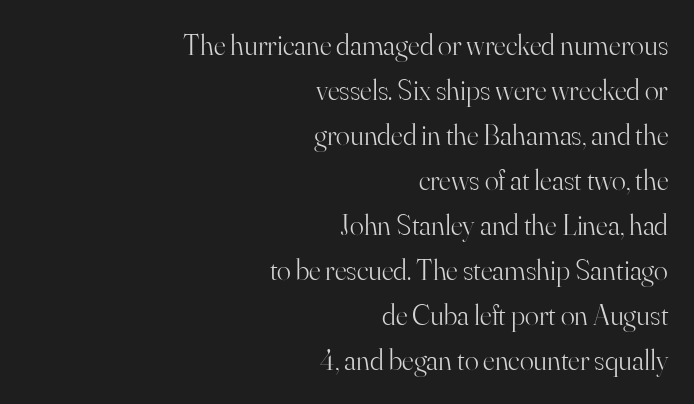
{"serif": "yes", "italic": "no", "bold": "no", "weight": "light", "width": "normal", "stroke_contrast": "high", "x_height": "small", "monospaced": "no", "underline": "no", "align": "right", "line_spacing": "normal", "line_spacing_ratio": 1.55, "letter_spacing": "normal", "letter_spacing_em": 0.0, "glyph_px": 29}
